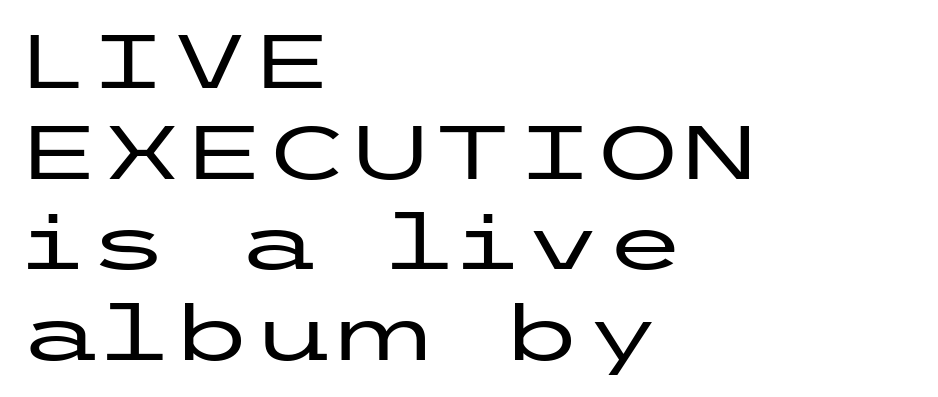
The image shows 75 px wide sans-serif type, upright; set left-aligned, line spacing 1.21x, normal letter spacing, not underlined; low stroke contrast and a medium x-height.
